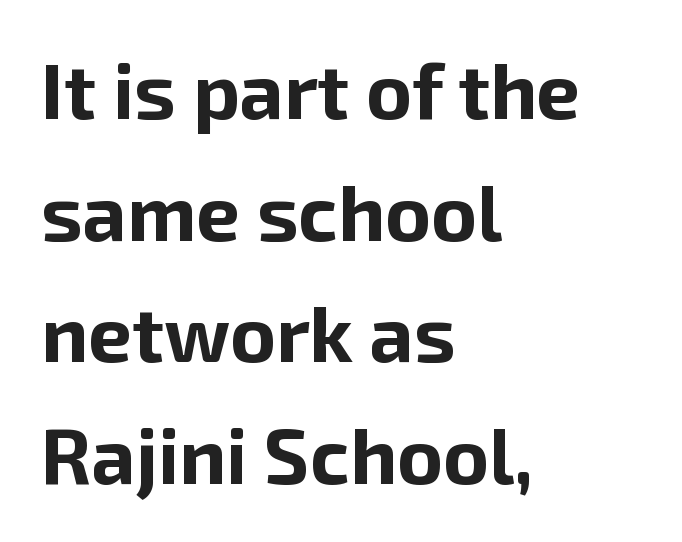
The image shows 78 px bold sans-serif type, upright; set left-aligned, normal line spacing (1.56x), normal letter spacing, not underlined; low stroke contrast and a medium x-height.
